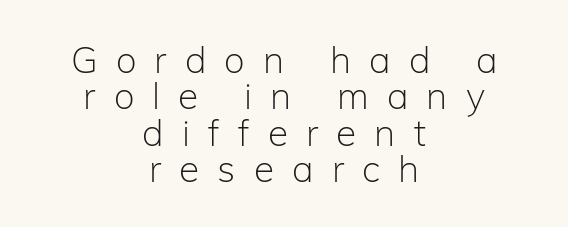
Q: Is the text bold? A: No.
Q: Is the text italic (slanted)? A: No, it is upright.
Q: Is the typeface a serif or a sans-serif typeface? A: Sans-serif.
Q: Is the text underlined? A: No.
Q: How is the paragraph aligned? A: Centered.
Q: Is the spacing between letters normal or unusually wide? A: Unusually wide.
Q: Is the spacing between lines tight, normal or loose? A: Tight.
Q: Width (condensed, normal, or wide)? A: Normal.
Q: Stroke contrast? A: Low.
Q: x-height? A: Medium.
Q: Monospaced? A: No.
